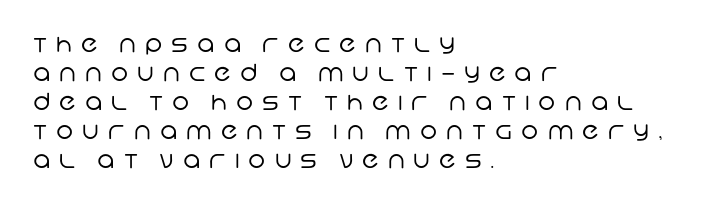
The image shows 23 px text type; set left-aligned, normal line spacing (1.26x), unusually wide letter spacing (+0.4 em), not underlined.
